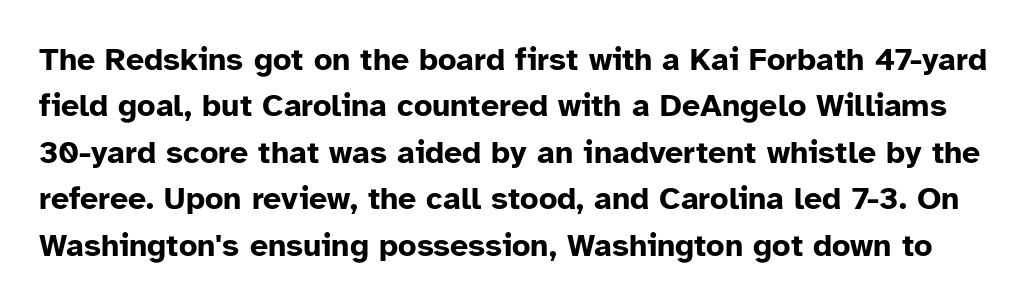
The image shows 32 px bold sans-serif type, upright; set normal line spacing (1.45x), normal letter spacing, not underlined; low stroke contrast and a medium x-height.
